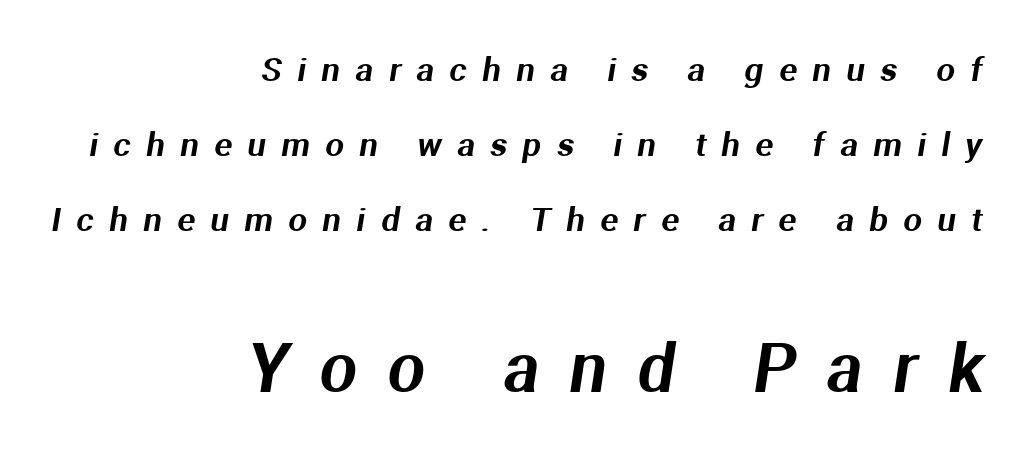
Is the block centered? No — it sits flush against the right margin. Varying glyph widths throughout — classic text-font behaviour. Words float on clear page, feet unadorned. Loosely led — the rows are spread out. The passage shown has open, widely tracked lettering throughout. Size contrast runs from small at the top to large at the bottom.
